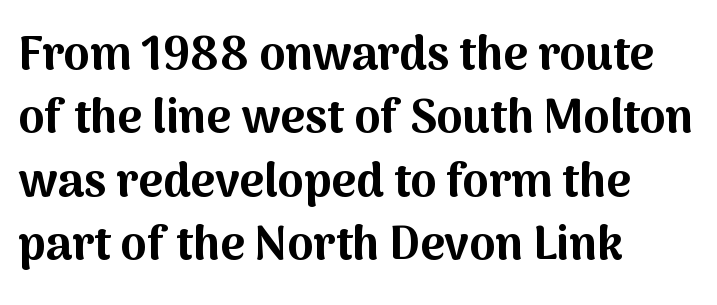
The typography opts for an upright posture over an oblique one. Each new line begins a customary step beneath the previous one. Each letter's strokes conclude bluntly, with no projecting serifs. Observe the ordinary spacing: letters are neighbours, not strangers. The typesetter chose a ragged-right arrangement here. The strip under each line holds only bare page.
